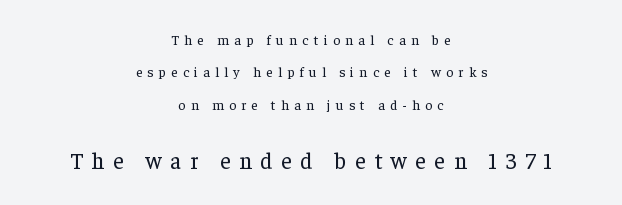
Q: Is the text bold? A: No.
Q: Is the text italic (slanted)? A: No, it is upright.
Q: Is the text underlined? A: No.
Q: How is the paragraph aligned? A: Centered.
Q: Is the spacing between letters normal or unusually wide? A: Unusually wide.
Q: Is the spacing between lines tight, normal or loose? A: Loose.
Q: Which block of text is set in a larger size, the first (top) or the second (bottom)? A: The second (bottom) one.
